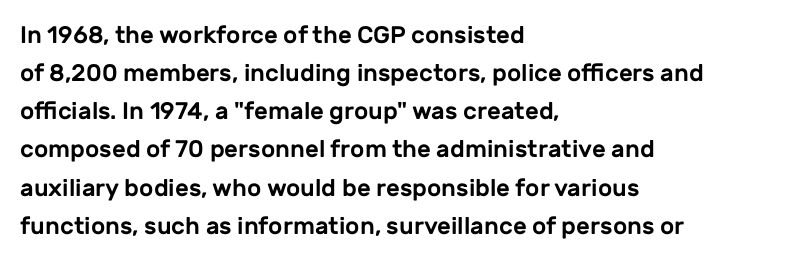
{"italic": "no", "underline": "no", "align": "left", "line_spacing": "normal", "line_spacing_ratio": 1.59, "letter_spacing": "normal", "letter_spacing_em": 0.0, "glyph_px": 24}
